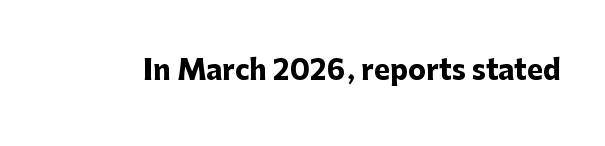
Q: Is the text bold? A: Yes.
Q: Is the text italic (slanted)? A: No, it is upright.
Q: Is the text underlined? A: No.
Q: Is the spacing between letters normal or unusually wide? A: Normal.
